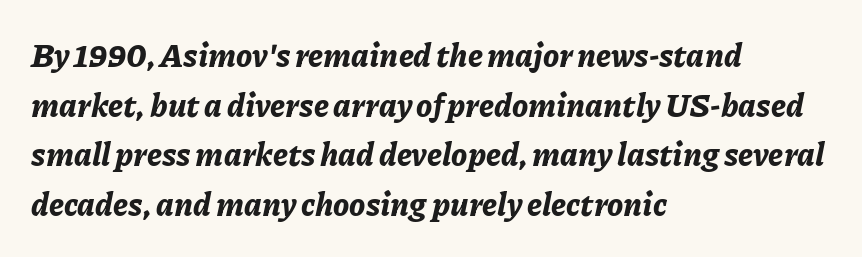
Every letter is thick-stroked: bold, no question. Students, note that the glyphs here touch the page at normal intervals. Which margin do the lines hug? The left one — the right edge is uneven. Proportional: the letters do not fall into vertical columns.
